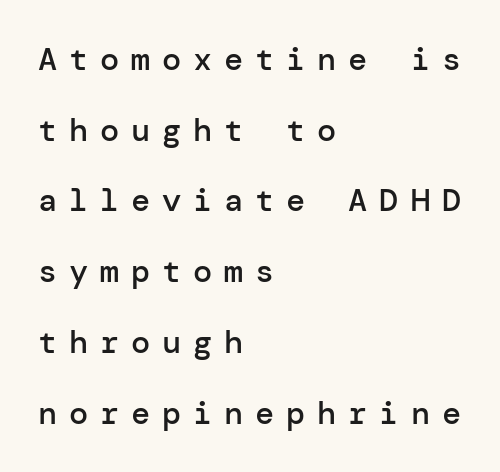
Q: Is the text bold? A: Semi-bold.
Q: Is the text italic (slanted)? A: No, it is upright.
Q: Is the typeface a serif or a sans-serif typeface? A: Sans-serif.
Q: Is the text underlined? A: No.
Q: How is the paragraph aligned? A: Left-aligned.
Q: Is the spacing between letters normal or unusually wide? A: Unusually wide.
Q: Is the spacing between lines tight, normal or loose? A: Loose.
Q: Width (condensed, normal, or wide)? A: Normal.
Q: Stroke contrast? A: Low.
Q: x-height? A: Medium.
